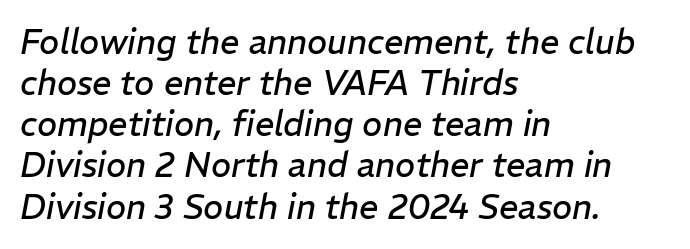
{"italic": "yes", "lean": "right", "slant_degrees": 11, "bold": "no", "weight": "regular", "width": "normal", "stroke_contrast": "low", "x_height": "medium", "monospaced": "no", "underline": "no", "align": "left", "line_spacing_ratio": 1.21, "letter_spacing": "normal", "letter_spacing_em": 0.0, "glyph_px": 34}
